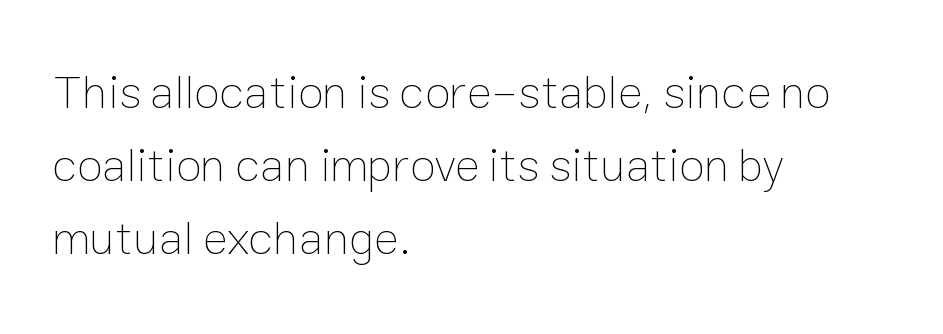
Q: Is the text bold? A: No.
Q: Is the text italic (slanted)? A: No, it is upright.
Q: Is the text underlined? A: No.
Q: How is the paragraph aligned? A: Left-aligned.
Q: Is the spacing between letters normal or unusually wide? A: Normal.
Q: Is the spacing between lines tight, normal or loose? A: Normal.
Q: Width (condensed, normal, or wide)? A: Normal.
Q: Stroke contrast? A: Low.
Q: x-height? A: Medium.
Q: Monospaced? A: No.
